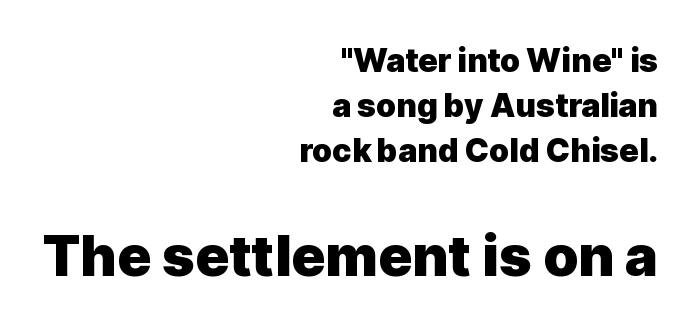
{"serif": "no", "italic": "no", "bold": "yes", "weight": "heavy", "width": "normal", "x_height": "medium", "monospaced": "no", "underline": "no", "align": "right", "line_spacing": "normal", "line_spacing_ratio": 1.41, "letter_spacing": "normal", "letter_spacing_em": 0.0, "larger_block": "second", "size_ratio": 1.75, "glyph_px": 56}
